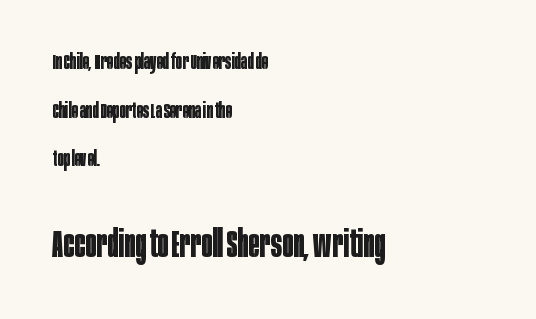
The image shows 37 px bold, condensed sans-serif type, upright; set left-aligned, loose line spacing (2.31x), normal letter spacing, not underlined; the second (bottom) block is 1.76x larger; low stroke contrast and a large x-height.
